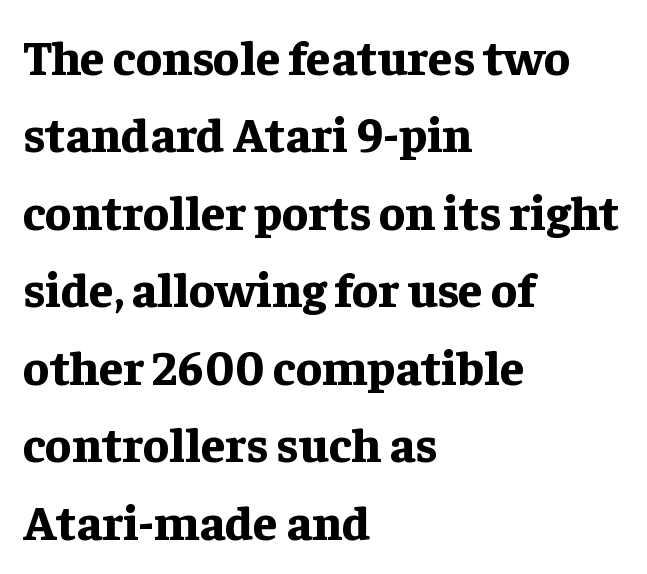
Interline gaps are of average width in this sample. Posture: vertical. This rendering leaves character spacing at its baseline value. Rule under the text: the space is simply empty. Heavy-handed strokes throughout: this text is bold. The typesetter chose a ragged-right arrangement here.
